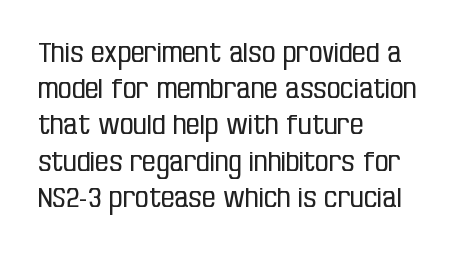
{"italic": "no", "bold": "no", "underline": "no", "align": "left", "line_spacing": "normal", "line_spacing_ratio": 1.34, "letter_spacing": "normal", "letter_spacing_em": 0.0, "glyph_px": 27}
